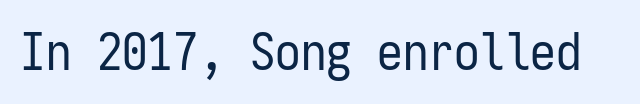
A typesetter would call this monospace, since all characters share one set width. Counters stay open thanks to moderate or lighter strokes. The baseline area is clear. The letters stand upright; this is a roman face. Between one letter and the next there's only the usual sliver of space.
